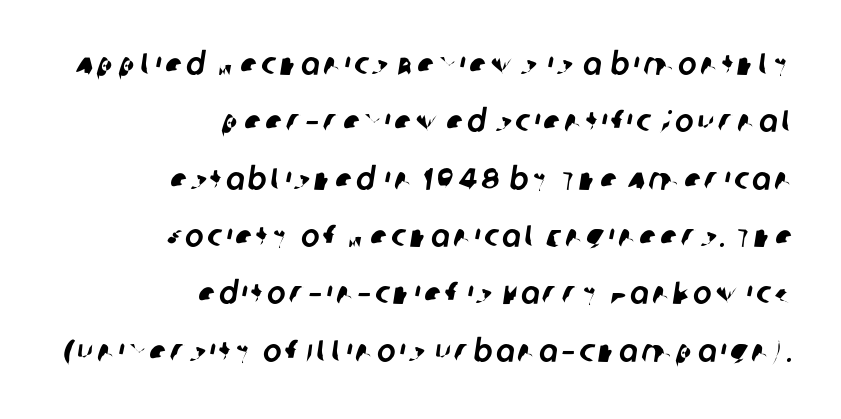
{"serif": "no", "width": "normal", "stroke_contrast": "low", "x_height": "large", "monospaced": "no", "underline": "no", "align": "right", "line_spacing_ratio": 1.85, "glyph_px": 31}
